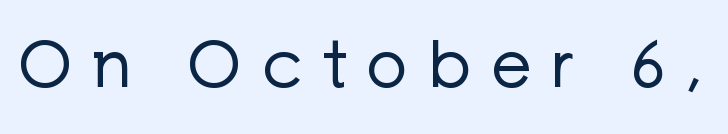
No word sits above an underline. Students, note that the glyphs here are deliberately spaced far apart. You could not count columns in this text — the font is proportionally spaced. Heft: none added — not bold. Posture: upright roman. Note: no serifs on the glyphs.
